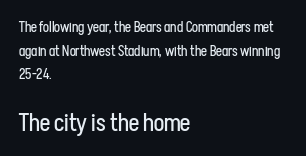
Q: Is the text bold? A: No.
Q: Is the text italic (slanted)? A: No, it is upright.
Q: Is the text underlined? A: No.
Q: How is the paragraph aligned? A: Left-aligned.
Q: Is the spacing between letters normal or unusually wide? A: Normal.
Q: Is the spacing between lines tight, normal or loose? A: Normal.
Q: Which block of text is set in a larger size, the first (top) or the second (bottom)? A: The second (bottom) one.
